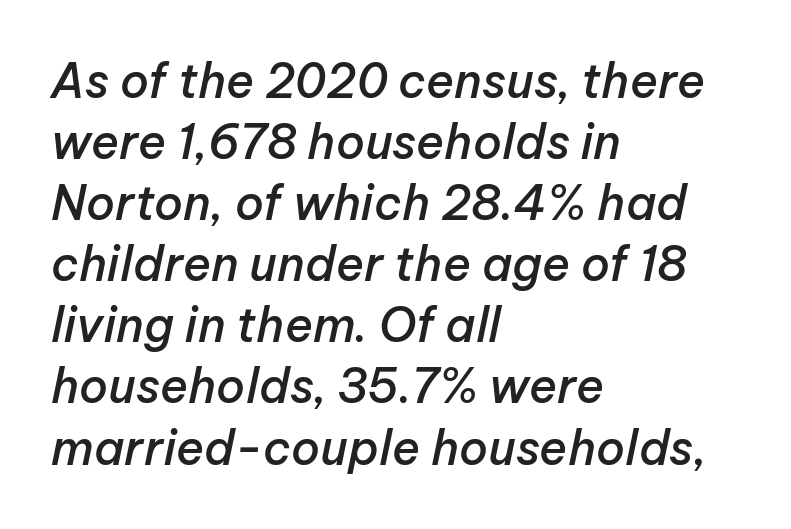
The image shows 47 px semibold type, italic (leaning right); set left-aligned, normal line spacing (1.3x), normal letter spacing, not underlined; low stroke contrast and a medium x-height.
